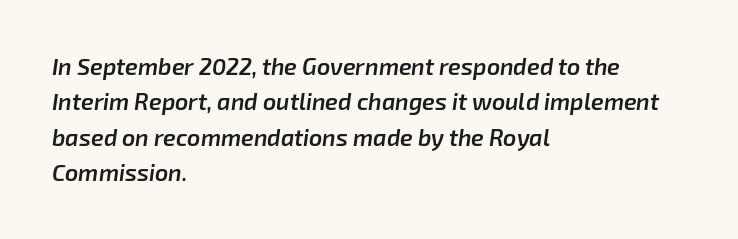
{"italic": "yes", "lean": "right", "slant_degrees": 8, "bold": "semi", "underline": "no", "align": "left", "line_spacing": "normal", "line_spacing_ratio": 1.54, "letter_spacing": "normal", "letter_spacing_em": 0.0, "glyph_px": 23}
